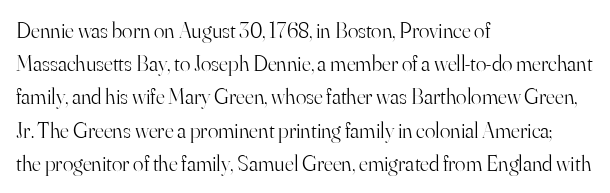
{"italic": "no", "bold": "no", "underline": "no", "align": "left", "line_spacing": "normal", "line_spacing_ratio": 1.51, "letter_spacing": "normal", "letter_spacing_em": 0.0, "glyph_px": 22}
